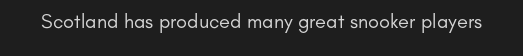
Posture: upright roman. Short note: letters normally spaced. The weight would be labelled regular, book, light, or lighter still. Lines of text with bare space underneath.
